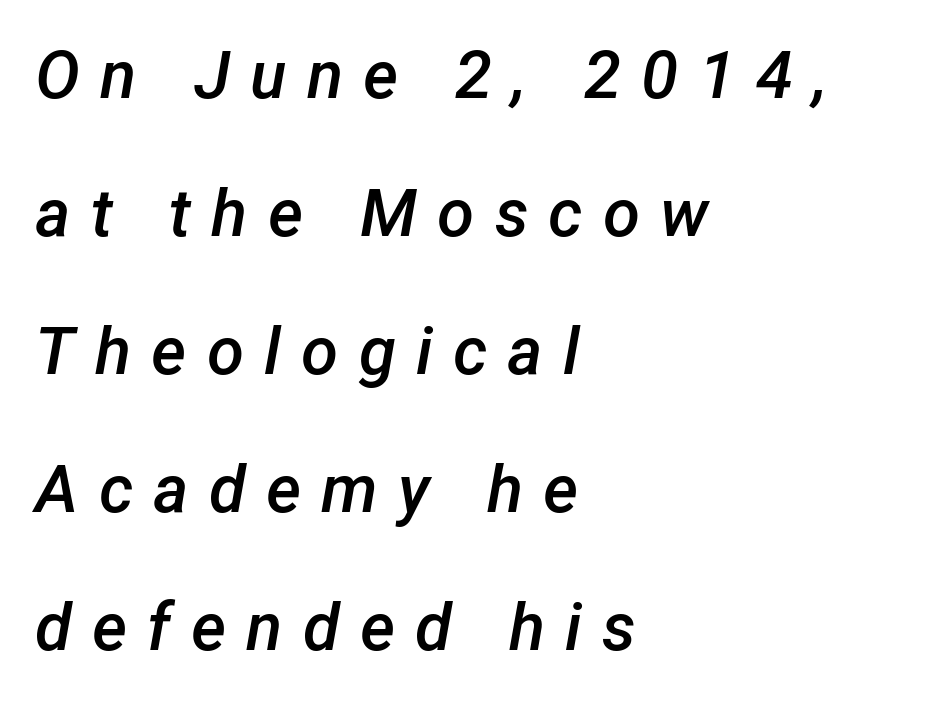
The image shows 67 px semibold type, italic (leaning right); set left-aligned, loose line spacing (2.06x), unusually wide letter spacing (+0.3 em), not underlined; low stroke contrast and a medium x-height.
